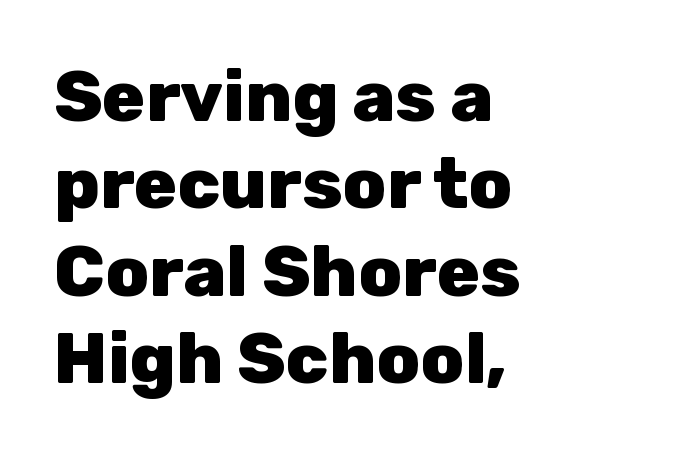
{"serif": "no", "italic": "no", "bold": "yes", "weight": "heavy", "width": "normal", "stroke_contrast": "low", "x_height": "medium", "monospaced": "no", "underline": "no", "align": "left", "line_spacing_ratio": 1.23, "letter_spacing": "normal", "letter_spacing_em": 0.0, "glyph_px": 71}
